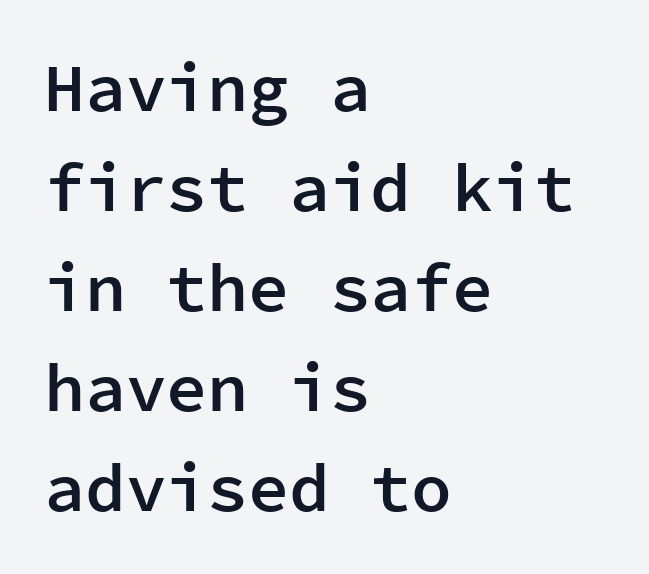
The compositor pushed each line to the left boundary. This sample has the even, mechanical cadence of fixed-width lettering. A somewhat darkened texture: the type is semibold rather than bold. Are there feet on the stems? There aren't — it's a sans. The line texture is even and compact thanks to regular tracking.
